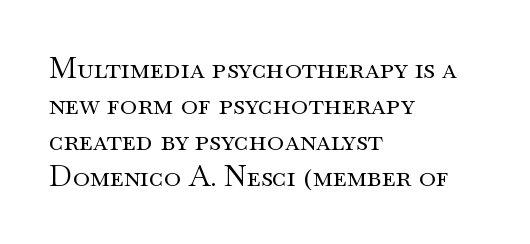
The image shows 29 px regular-weight, wide serif type, upright; set left-aligned, line spacing 1.24x, normal letter spacing, not underlined; medium stroke contrast and a small x-height.
